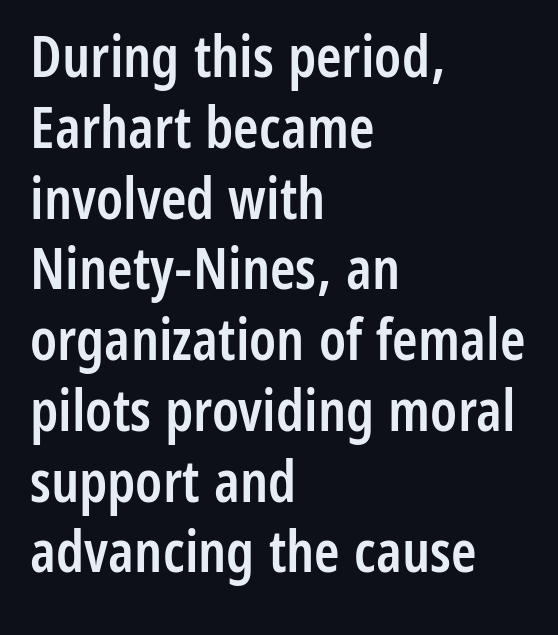
{"serif": "no", "italic": "no", "bold": "semi", "weight": "semibold", "width": "condensed", "stroke_contrast": "low", "x_height": "medium", "monospaced": "no", "underline": "no", "align": "left", "line_spacing_ratio": 1.22, "letter_spacing": "normal", "letter_spacing_em": 0.0, "glyph_px": 58}
